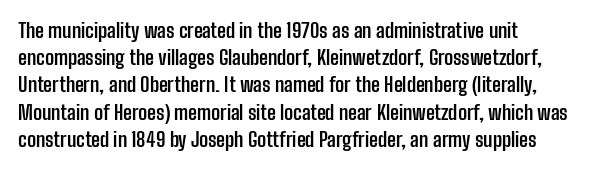
The image shows 20 px bold type, upright; set left-aligned, normal line spacing (1.36x), normal letter spacing, not underlined.
